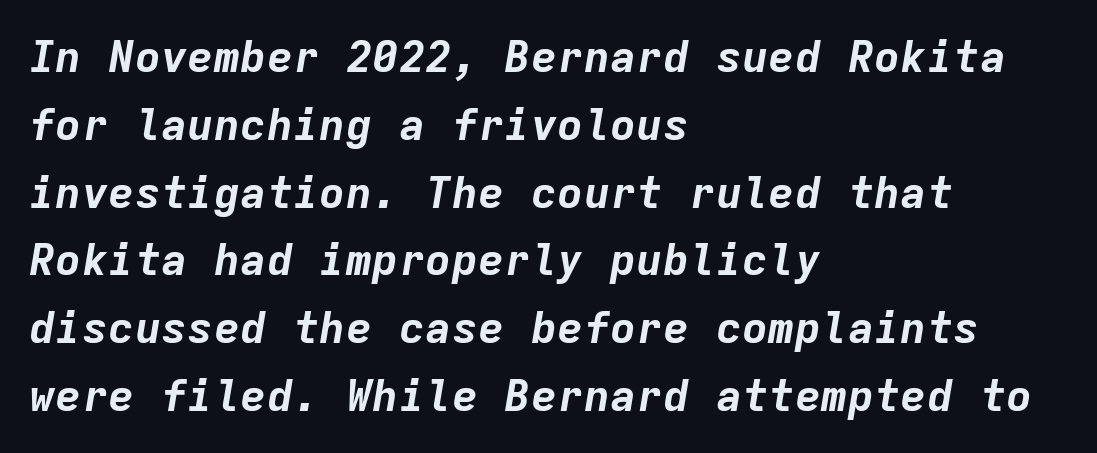
{"italic": "yes", "lean": "right", "slant_degrees": 9, "bold": "yes", "weight": "bold", "width": "normal", "stroke_contrast": "low", "x_height": "medium", "monospaced": "yes", "underline": "no", "align": "left", "line_spacing": "normal", "line_spacing_ratio": 1.54, "letter_spacing": "normal", "letter_spacing_em": 0.0, "glyph_px": 44}
